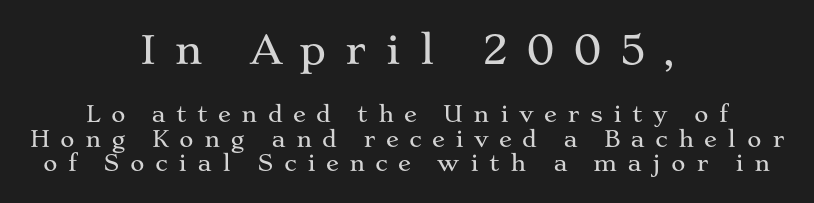
Q: Is the text italic (slanted)? A: No, it is upright.
Q: Is the typeface a serif or a sans-serif typeface? A: Serif.
Q: Is the text underlined? A: No.
Q: How is the paragraph aligned? A: Centered.
Q: Is the spacing between letters normal or unusually wide? A: Unusually wide.
Q: Is the spacing between lines tight, normal or loose? A: Tight.
Q: Which block of text is set in a larger size, the first (top) or the second (bottom)? A: The first (top) one.
Q: Width (condensed, normal, or wide)? A: Wide.
Q: Stroke contrast? A: Medium.
Q: x-height? A: Medium.
Q: Monospaced? A: No.
